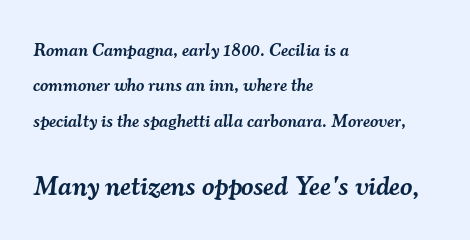
Reading top to bottom, the characters get bigger at the block break. Characters are canted at an angle relative to the baseline's perpendicular. Spacing between characters is what you'd get straight out of the box. Regarding leading, the lines here are spaced well apart.
